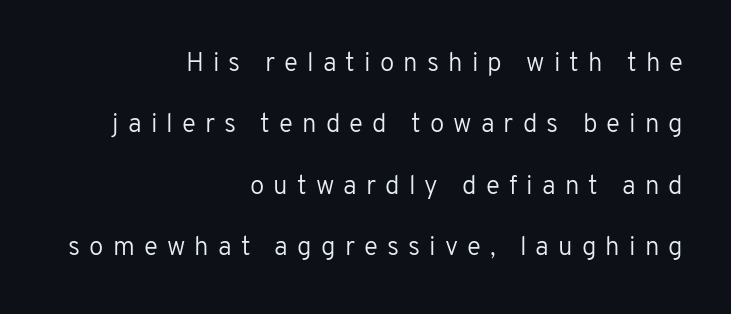
{"italic": "no", "bold": "no", "underline": "no", "align": "right", "line_spacing": "loose", "line_spacing_ratio": 2.36, "letter_spacing": "wide", "letter_spacing_em": 0.35, "glyph_px": 26}
